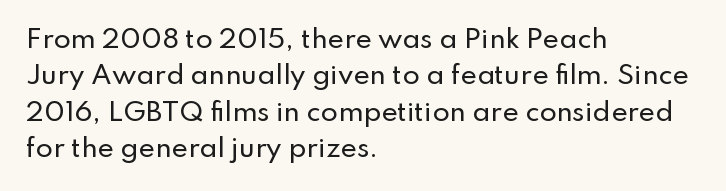
The image shows 25 px text type, upright; set left-aligned, normal line spacing (1.46x), normal letter spacing, not underlined.
